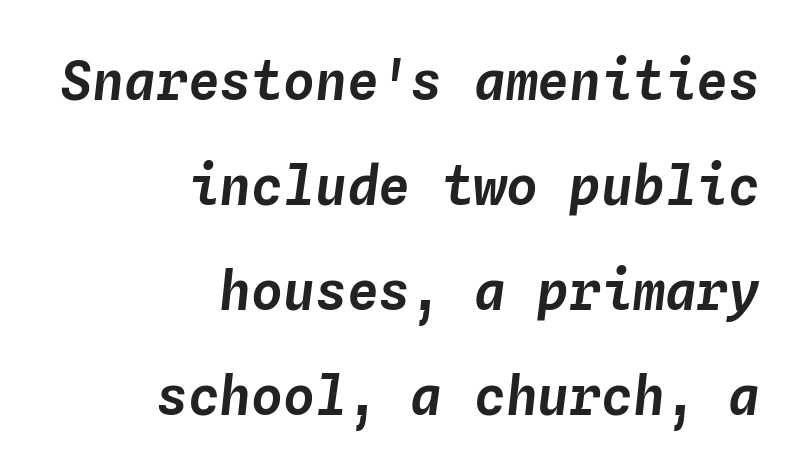
Only glyphs here, with clear space below each row. If you drew a ruler down the right edge, every line would touch it. How would I describe the line gaps? Wide and relaxed. In terms of posture, this sample is oblique.
